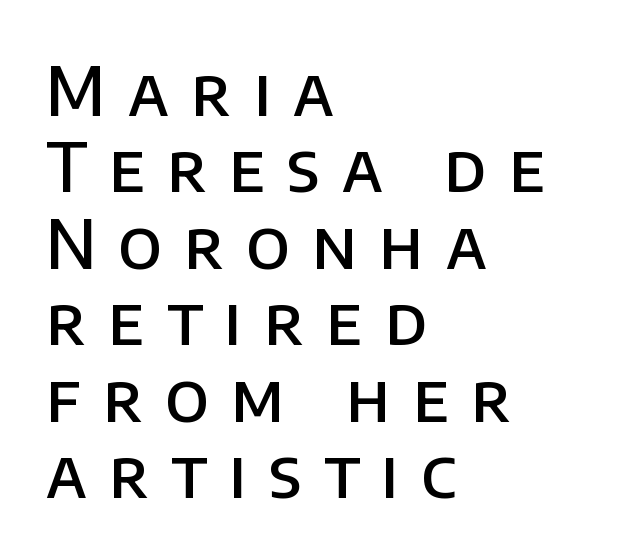
The image shows 67 px semibold sans-serif type, upright; set left-aligned, tight line spacing (1.14x), unusually wide letter spacing (+0.33 em), not underlined; low stroke contrast and a large x-height.
